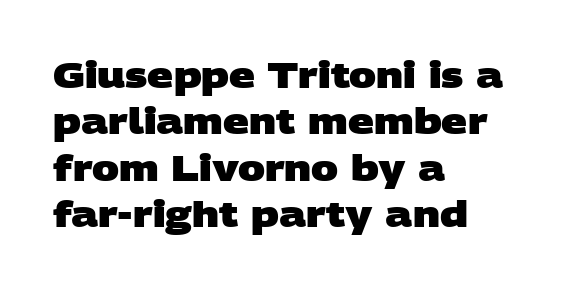
Q: Is the text bold? A: Yes.
Q: Is the typeface a serif or a sans-serif typeface? A: Sans-serif.
Q: Is the text underlined? A: No.
Q: How is the paragraph aligned? A: Left-aligned.
Q: Is the spacing between letters normal or unusually wide? A: Normal.
Q: Is the spacing between lines tight, normal or loose? A: Normal.
Q: Width (condensed, normal, or wide)? A: Wide.
Q: Stroke contrast? A: Low.
Q: x-height? A: Large.
Q: Monospaced? A: No.
